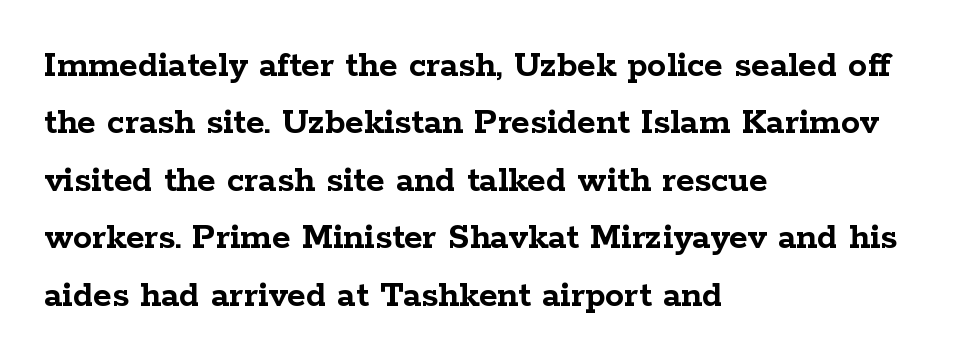
Layout note: lines flush left. Each letter's strokes conclude with small projecting serifs. Honestly, the letter spacing is just normal — you wouldn't notice it. Notice how thick the strokes are: this is what a full bold looks like.
